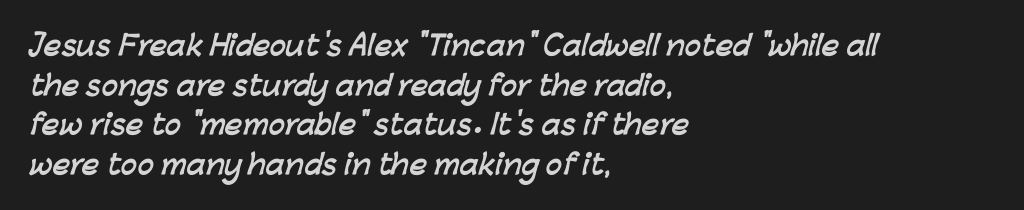
The image shows 27 px bold type; set left-aligned, normal line spacing (1.47x), normal letter spacing, not underlined.
